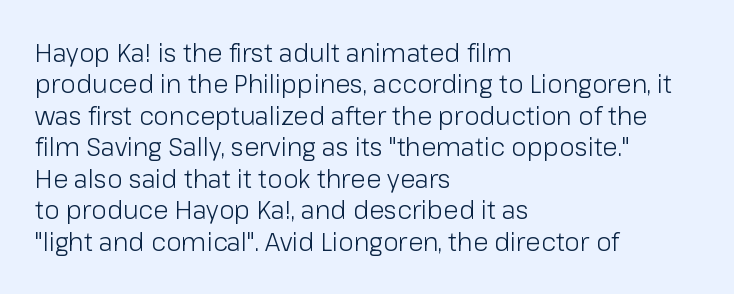
{"italic": "no", "bold": "no", "underline": "no", "align": "left", "line_spacing": "normal", "line_spacing_ratio": 1.26, "letter_spacing": "normal", "letter_spacing_em": 0.0, "glyph_px": 25}
